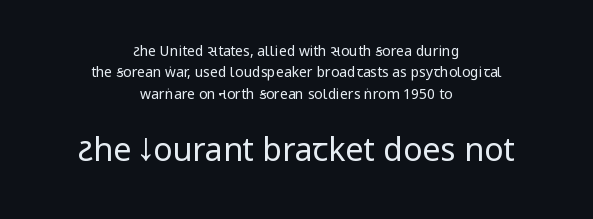
Q: Is the text bold? A: No.
Q: Is the text italic (slanted)? A: No, it is upright.
Q: Is the typeface a serif or a sans-serif typeface? A: Sans-serif.
Q: Is the text underlined? A: No.
Q: How is the paragraph aligned? A: Centered.
Q: Is the spacing between letters normal or unusually wide? A: Normal.
Q: Is the spacing between lines tight, normal or loose? A: Normal.
Q: Which block of text is set in a larger size, the first (top) or the second (bottom)? A: The second (bottom) one.
Q: Width (condensed, normal, or wide)? A: Condensed.
Q: Stroke contrast? A: Low.
Q: x-height? A: Large.
Q: Monospaced? A: No.
